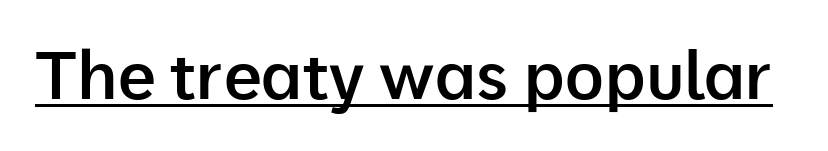
Does the type have serifs? No, each stem ends abruptly. Note the varied advance widths — an 'i' is clearly narrower than an 'm'. Designer's note — italics off, roman on. These characters rest on top of a visible drawn line.
